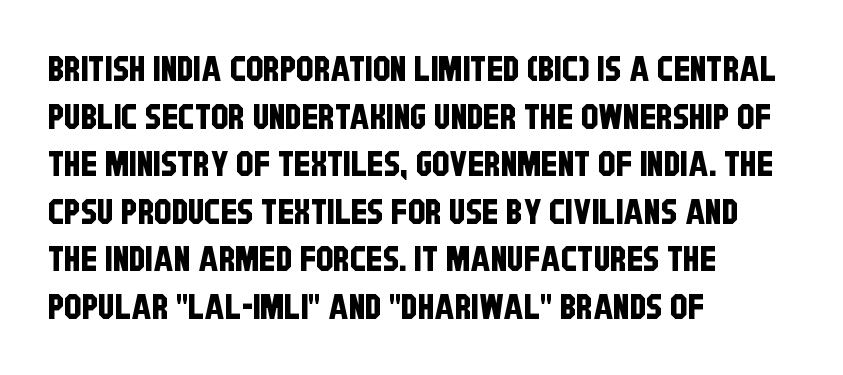
Q: Is the typeface a serif or a sans-serif typeface? A: Sans-serif.
Q: Is the text underlined? A: No.
Q: How is the paragraph aligned? A: Left-aligned.
Q: Is the spacing between letters normal or unusually wide? A: Normal.
Q: Is the spacing between lines tight, normal or loose? A: Normal.
Q: Width (condensed, normal, or wide)? A: Condensed.
Q: Stroke contrast? A: Low.
Q: x-height? A: Large.
Q: Monospaced? A: No.
